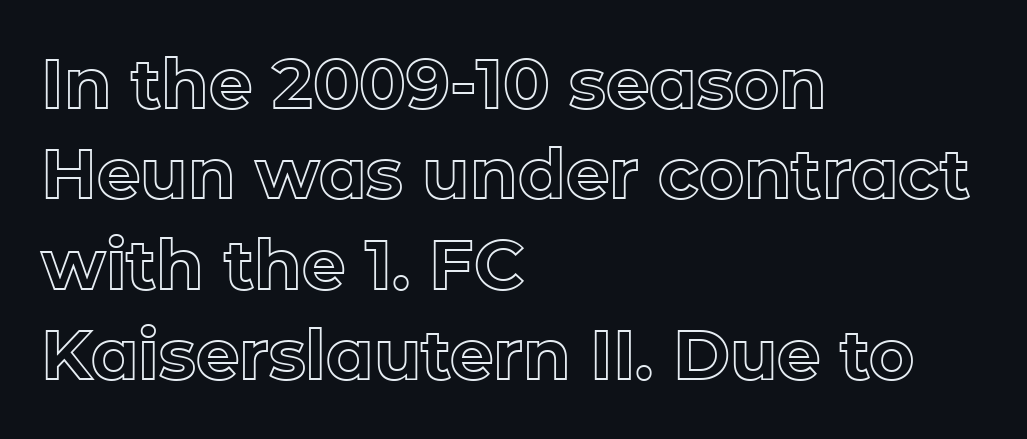
{"italic": "no", "width": "normal", "x_height": "medium", "monospaced": "no", "underline": "no", "align": "left", "line_spacing": "normal", "line_spacing_ratio": 1.31, "letter_spacing": "normal", "letter_spacing_em": 0.0, "glyph_px": 69}
